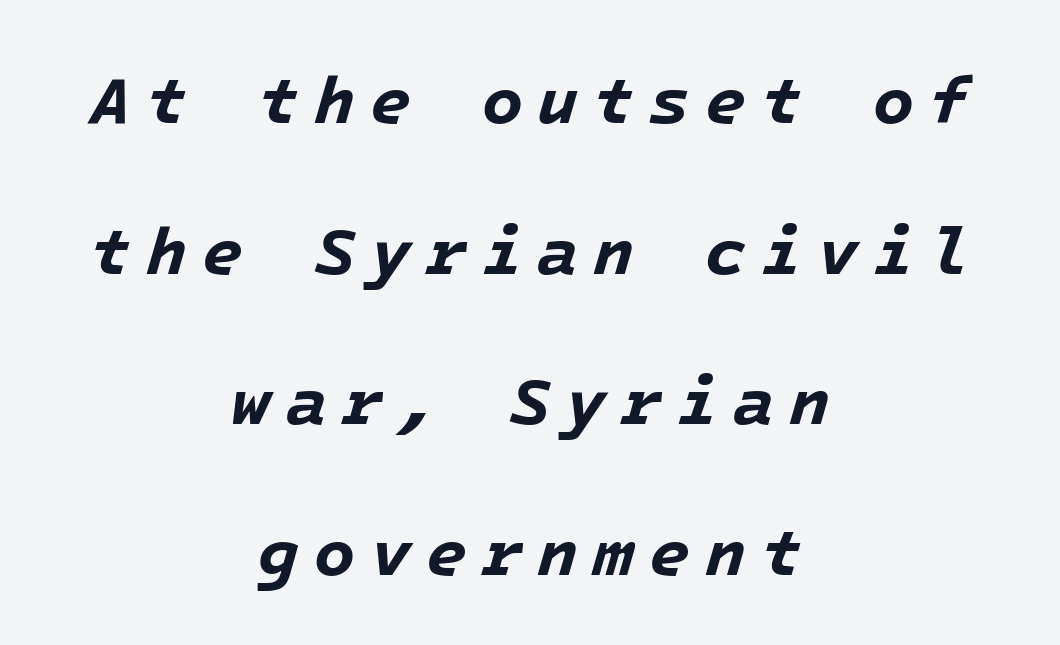
The image shows 67 px bold type, italic (leaning right); set centered, loose line spacing (2.25x), unusually wide letter spacing (+0.22 em), not underlined; low stroke contrast and a medium x-height.
